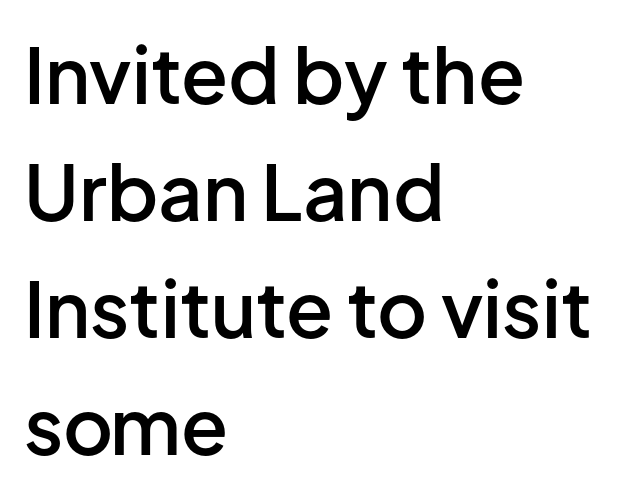
Q: Is the text bold? A: Semi-bold.
Q: Is the text italic (slanted)? A: No, it is upright.
Q: Is the typeface a serif or a sans-serif typeface? A: Sans-serif.
Q: Is the text underlined? A: No.
Q: How is the paragraph aligned? A: Left-aligned.
Q: Is the spacing between letters normal or unusually wide? A: Normal.
Q: Is the spacing between lines tight, normal or loose? A: Normal.
Q: Width (condensed, normal, or wide)? A: Normal.
Q: Stroke contrast? A: Low.
Q: x-height? A: Medium.
Q: Monospaced? A: No.
